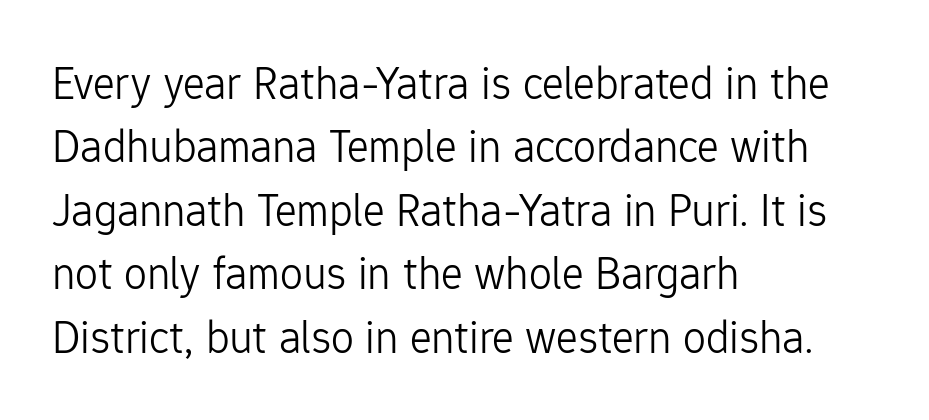
The face used here is a sans, in the tradition of grotesques and geometrics. Vertical strokes here are truly vertical. Is this a fixed-width face? No — the glyphs have proportional, varying widths. Here the glyphs are tracked normally, forming tight word shapes. Baseline-to-baseline distance is the conventional proportion of letter height.
